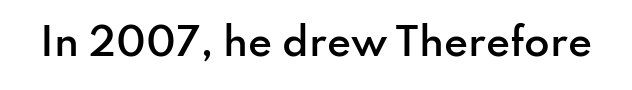
{"serif": "no", "italic": "no", "bold": "semi", "weight": "semibold", "width": "normal", "stroke_contrast": "low", "x_height": "small", "monospaced": "no", "underline": "no", "letter_spacing": "normal", "letter_spacing_em": 0.0, "glyph_px": 37}
